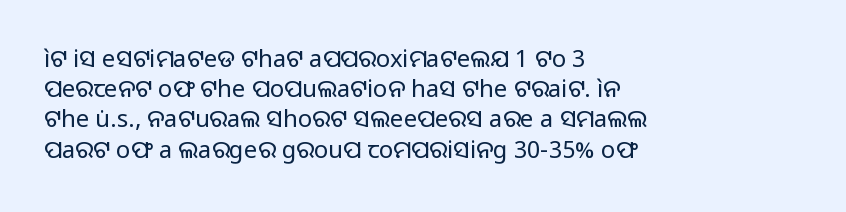
{"italic": "no", "bold": "no", "underline": "no", "align": "left", "line_spacing": "normal", "line_spacing_ratio": 1.26, "letter_spacing": "normal", "letter_spacing_em": 0.0, "glyph_px": 24}
